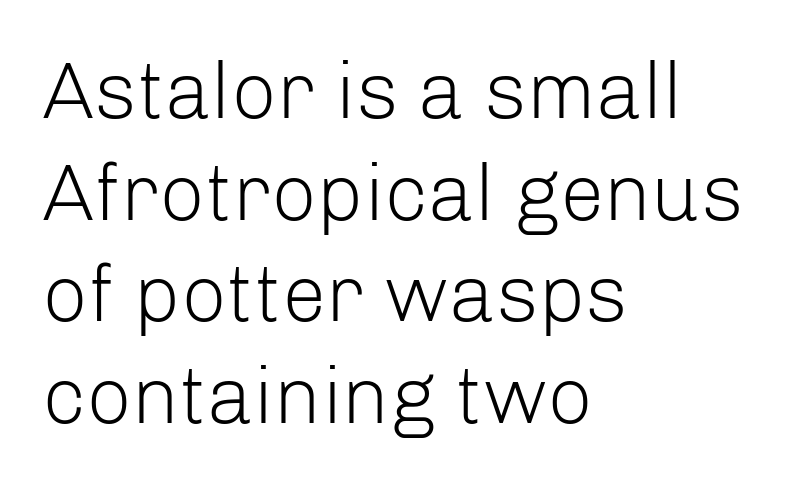
Q: Is the text bold? A: No.
Q: Is the text italic (slanted)? A: No, it is upright.
Q: Is the typeface a serif or a sans-serif typeface? A: Sans-serif.
Q: Is the text underlined? A: No.
Q: How is the paragraph aligned? A: Left-aligned.
Q: Is the spacing between letters normal or unusually wide? A: Normal.
Q: Is the spacing between lines tight, normal or loose? A: Normal.
Q: Width (condensed, normal, or wide)? A: Normal.
Q: Stroke contrast? A: Low.
Q: x-height? A: Medium.
Q: Monospaced? A: No.
